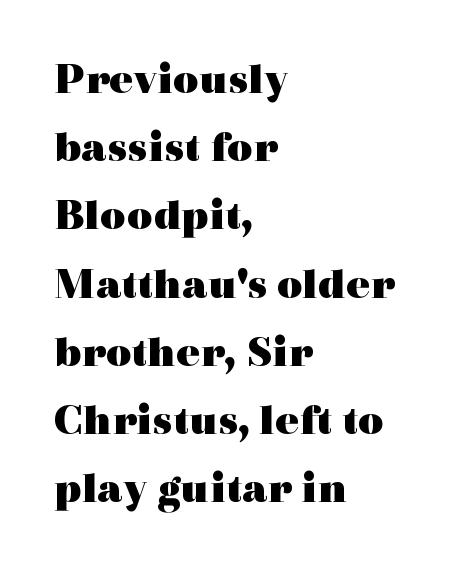
Q: Is the text bold? A: Yes.
Q: Is the text italic (slanted)? A: No, it is upright.
Q: Is the typeface a serif or a sans-serif typeface? A: Serif.
Q: Is the text underlined? A: No.
Q: How is the paragraph aligned? A: Left-aligned.
Q: Is the spacing between letters normal or unusually wide? A: Normal.
Q: Is the spacing between lines tight, normal or loose? A: Normal.
Q: Width (condensed, normal, or wide)? A: Wide.
Q: x-height? A: Medium.
Q: Monospaced? A: No.
